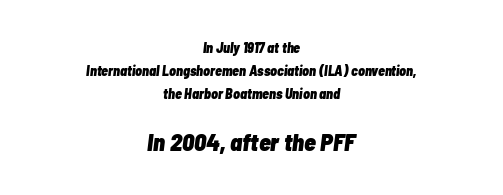
Q: Is the text bold? A: Yes.
Q: Is the text italic (slanted)? A: Yes, it leans right by about 7 degrees.
Q: Is the text underlined? A: No.
Q: How is the paragraph aligned? A: Centered.
Q: Is the spacing between letters normal or unusually wide? A: Normal.
Q: Is the spacing between lines tight, normal or loose? A: Normal.
Q: Which block of text is set in a larger size, the first (top) or the second (bottom)? A: The second (bottom) one.
